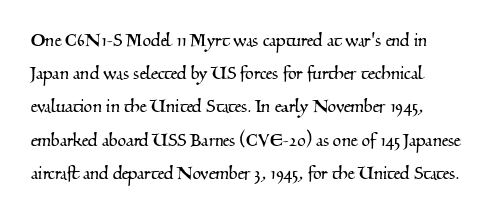
Q: Is the text underlined? A: No.
Q: How is the paragraph aligned? A: Left-aligned.
Q: Is the spacing between letters normal or unusually wide? A: Normal.
Q: Is the spacing between lines tight, normal or loose? A: Normal.
